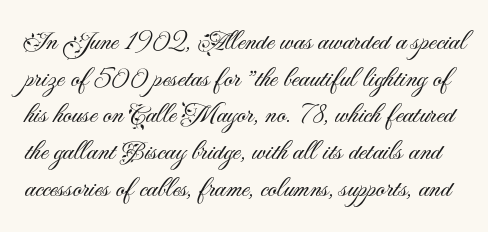
The passage shown is typed in a proportional face where columns would drift. Interline gaps are of average width in this sample. Descender tails drop into unmarked territory. Does the type have serifs? No, each stem ends abruptly. Is the stroke heavy? The answer is a plain regular-or-lighter.
